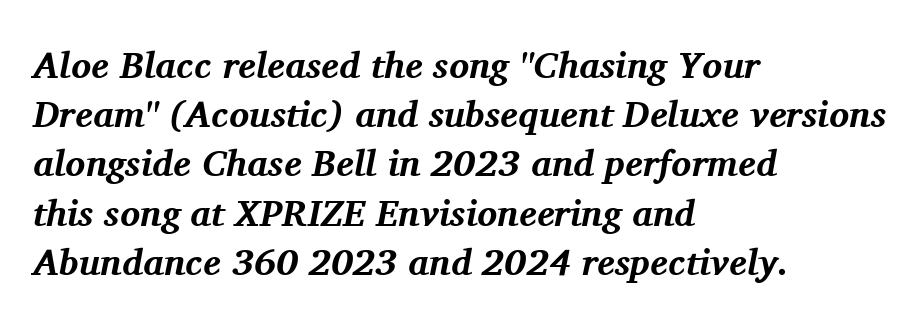
Q: Is the text bold? A: Yes.
Q: Is the text italic (slanted)? A: Yes, it leans right by about 11 degrees.
Q: Is the typeface a serif or a sans-serif typeface? A: Serif.
Q: Is the text underlined? A: No.
Q: How is the paragraph aligned? A: Left-aligned.
Q: Is the spacing between letters normal or unusually wide? A: Normal.
Q: Is the spacing between lines tight, normal or loose? A: Normal.
Q: Width (condensed, normal, or wide)? A: Normal.
Q: Stroke contrast? A: Medium.
Q: x-height? A: Medium.
Q: Monospaced? A: No.
